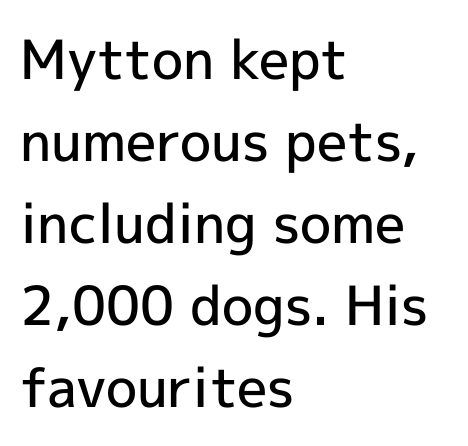
The image shows 54 px semibold sans-serif type, upright; set left-aligned, normal line spacing (1.52x), normal letter spacing, not underlined; a medium x-height.
